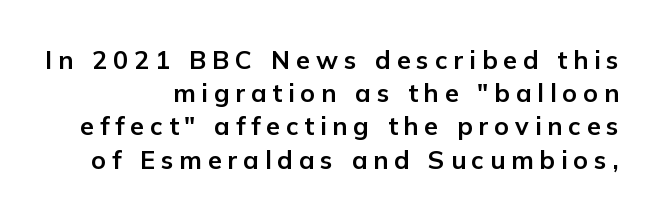
{"italic": "no", "bold": "yes", "underline": "no", "align": "right", "line_spacing": "normal", "line_spacing_ratio": 1.33, "letter_spacing": "wide", "letter_spacing_em": 0.24, "glyph_px": 25}
